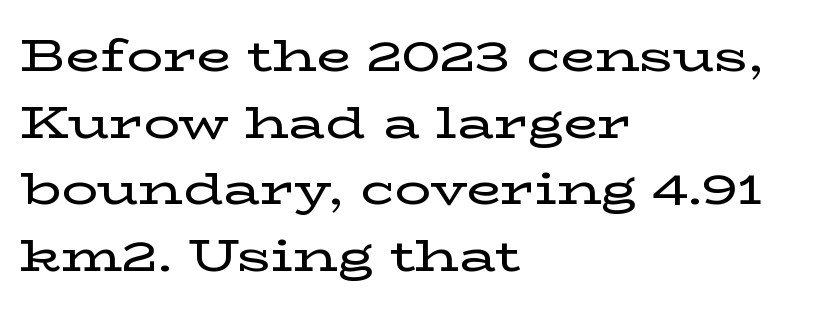
Stroke terminals: seriffed. Glyph-to-glyph distance matches everyday printed text. The type sits square on the baseline with zero lean. Students, observe: this is what conventionally led text looks like. The rendering uses natural spacing where letterforms have individual widths.
